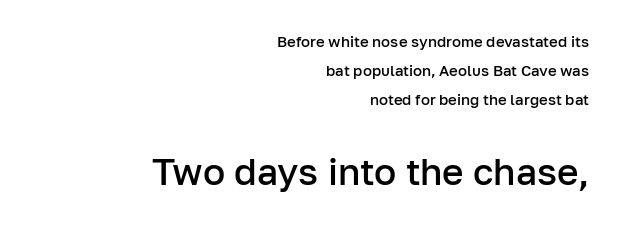
{"serif": "no", "italic": "no", "bold": "semi", "weight": "semibold", "width": "normal", "stroke_contrast": "low", "x_height": "medium", "monospaced": "no", "underline": "no", "align": "right", "line_spacing": "loose", "line_spacing_ratio": 1.94, "letter_spacing": "normal", "letter_spacing_em": 0.0, "larger_block": "second", "size_ratio": 2.47, "glyph_px": 37}
